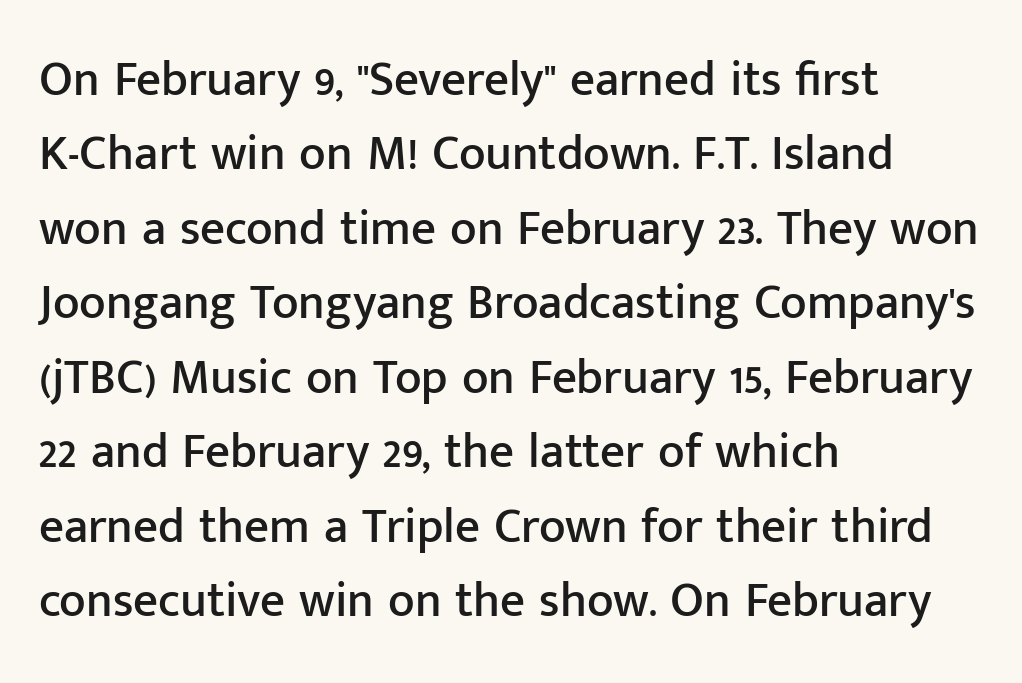
Is the letter spacing exaggerated? No — it looks like the ordinary default. The rendering uses natural spacing where letterforms have individual widths. Students, observe: this is what conventionally led text looks like. The type family on display is of the sans-serif kind. Which margin do the lines hug? The left one — the right edge is uneven. Italic? Not at all — the glyphs are vertical.
